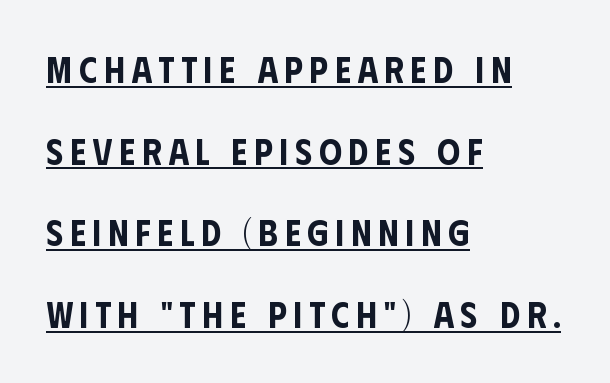
Q: Is the text italic (slanted)? A: No, it is upright.
Q: Is the typeface a serif or a sans-serif typeface? A: Sans-serif.
Q: Is the text underlined? A: Yes.
Q: How is the paragraph aligned? A: Left-aligned.
Q: Is the spacing between lines tight, normal or loose? A: Loose.
Q: Width (condensed, normal, or wide)? A: Condensed.
Q: Stroke contrast? A: Low.
Q: x-height? A: Large.
Q: Monospaced? A: No.
